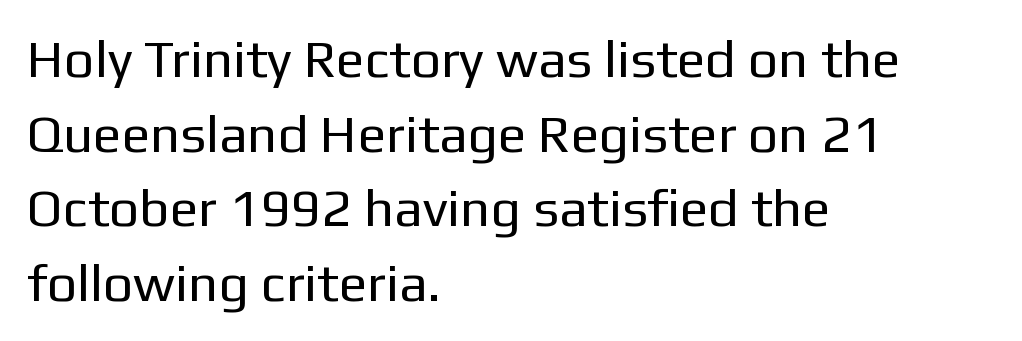
{"serif": "no", "italic": "no", "bold": "no", "weight": "regular", "width": "normal", "stroke_contrast": "low", "x_height": "medium", "monospaced": "no", "underline": "no", "align": "left", "line_spacing": "normal", "line_spacing_ratio": 1.41, "letter_spacing": "normal", "letter_spacing_em": 0.0, "glyph_px": 53}
